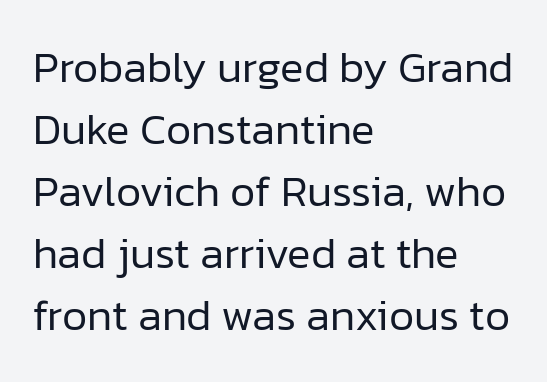
{"serif": "no", "italic": "no", "bold": "no", "weight": "regular", "width": "normal", "stroke_contrast": "low", "x_height": "medium", "monospaced": "no", "underline": "no", "align": "left", "line_spacing": "normal", "line_spacing_ratio": 1.41, "letter_spacing": "normal", "letter_spacing_em": 0.0, "glyph_px": 44}
